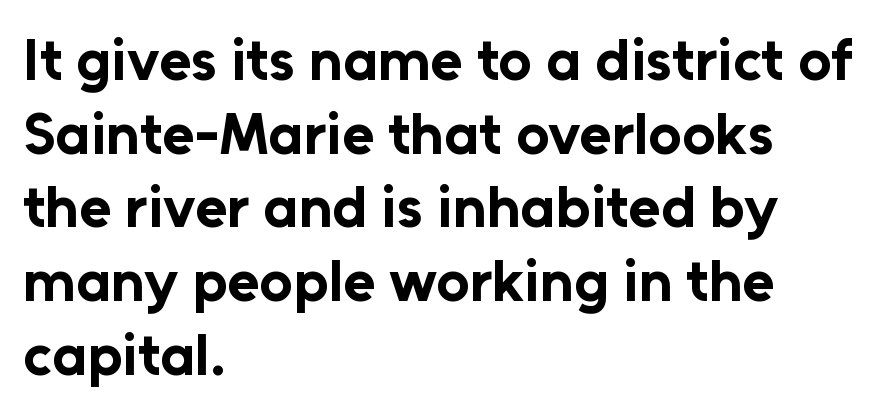
The image shows 59 px bold sans-serif type, upright; set left-aligned, normal line spacing (1.25x), normal letter spacing, not underlined; low stroke contrast and a medium x-height.
